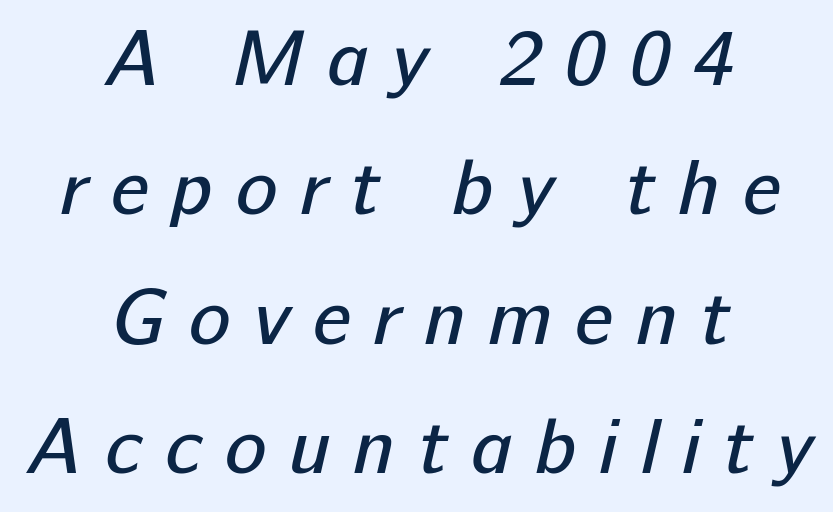
Characters follow at a spacing far wider than the type designer built in. The typesetting does not lean heavy: it is not bold. The strip under each line holds only bare page. A typesetter would label this face a sans. The compositor balanced each line on the midline.
